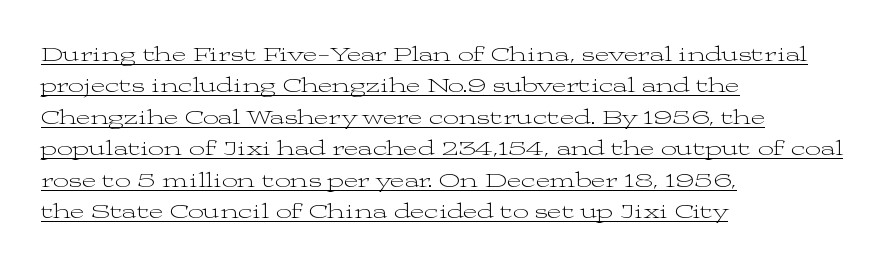
The weight would be labelled regular, book, light, or lighter still. Looks like someone drew a line under every word here. Line beginnings align vertically; line endings do not. This is roman type, the default non-slanted kind.
